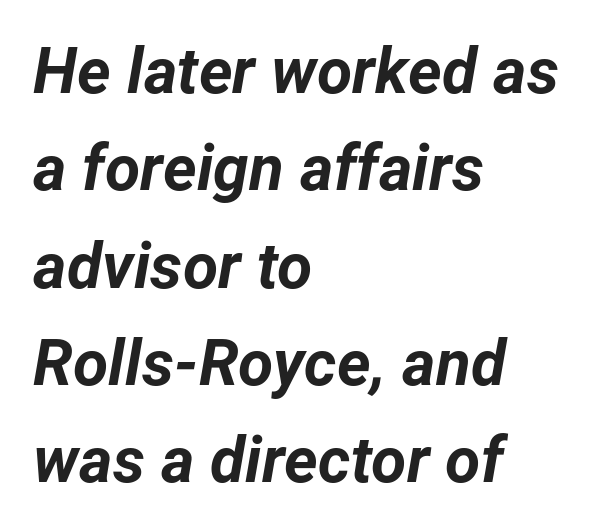
Rows of type keep a routine distance in the vertical direction. You can tell it's italic because the verticals aren't actually vertical. The string is rendered with underlining switched off. The typesetting leans heavy: a genuine bold. Proportional: the letters do not fall into vertical columns. The ragged edge is on the right, which tells us the setting is flush left.
